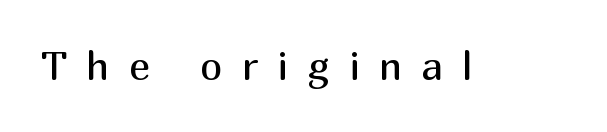
The image shows 40 px regular-weight sans-serif type, upright; set unusually wide letter spacing (+0.48 em), not underlined; medium stroke contrast and a medium x-height.
